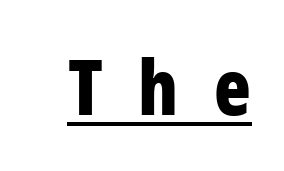
A roman cut, with each character standing at attention. Compared with typical body copy, the letter spacing here is much looser. Stroke terminals: plain, sans-serif. In designer terms, the underline attribute is active on this setting.
